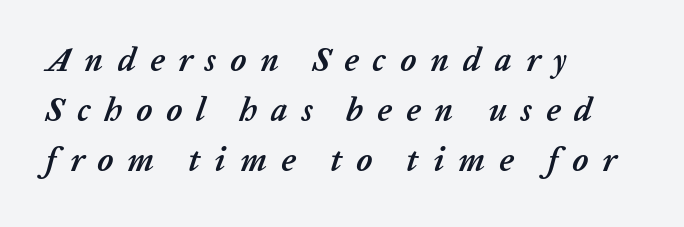
Q: Is the text bold? A: Yes.
Q: Is the text italic (slanted)? A: Yes, it leans right by about 20 degrees.
Q: Is the text underlined? A: No.
Q: How is the paragraph aligned? A: Left-aligned.
Q: Is the spacing between letters normal or unusually wide? A: Unusually wide.
Q: Is the spacing between lines tight, normal or loose? A: Normal.
Q: Width (condensed, normal, or wide)? A: Normal.
Q: Stroke contrast? A: Low.
Q: x-height? A: Medium.
Q: Monospaced? A: No.
